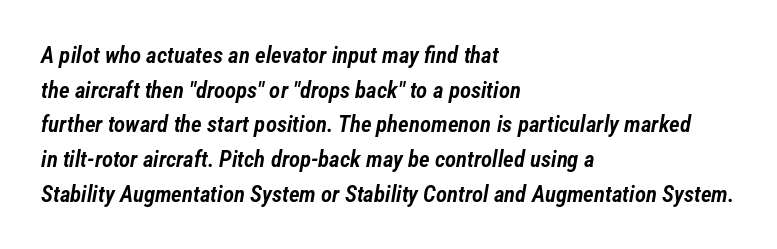
{"italic": "yes", "lean": "right", "slant_degrees": 12, "bold": "semi", "underline": "no", "align": "left", "line_spacing": "normal", "line_spacing_ratio": 1.51, "letter_spacing": "normal", "letter_spacing_em": 0.0, "glyph_px": 23}
